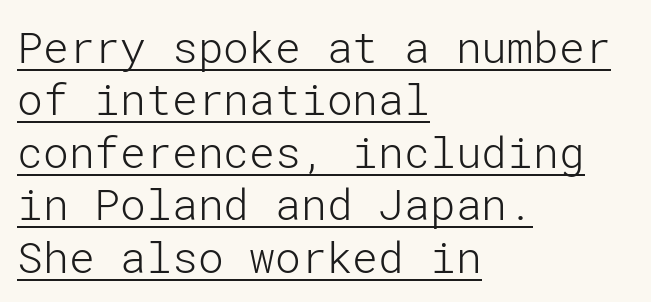
The image shows 43 px light sans-serif type, upright; set left-aligned, line spacing 1.22x, normal letter spacing, underlined; low stroke contrast and a medium x-height.
